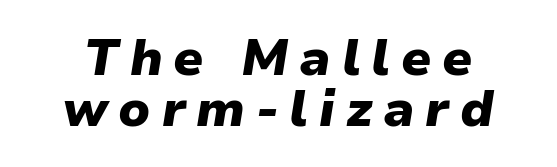
Q: Is the text bold? A: Yes.
Q: Is the text italic (slanted)? A: Yes, it leans right by about 9 degrees.
Q: Is the text underlined? A: No.
Q: How is the paragraph aligned? A: Centered.
Q: Is the spacing between letters normal or unusually wide? A: Unusually wide.
Q: Is the spacing between lines tight, normal or loose? A: Tight.
Q: Width (condensed, normal, or wide)? A: Normal.
Q: Stroke contrast? A: Low.
Q: x-height? A: Medium.
Q: Monospaced? A: No.
